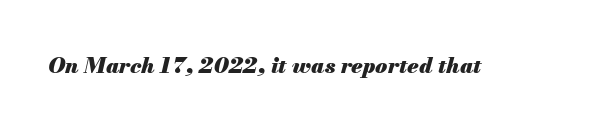
{"italic": "yes", "lean": "right", "slant_degrees": 13, "bold": "yes", "underline": "no", "letter_spacing": "normal", "letter_spacing_em": 0.0, "glyph_px": 22}
